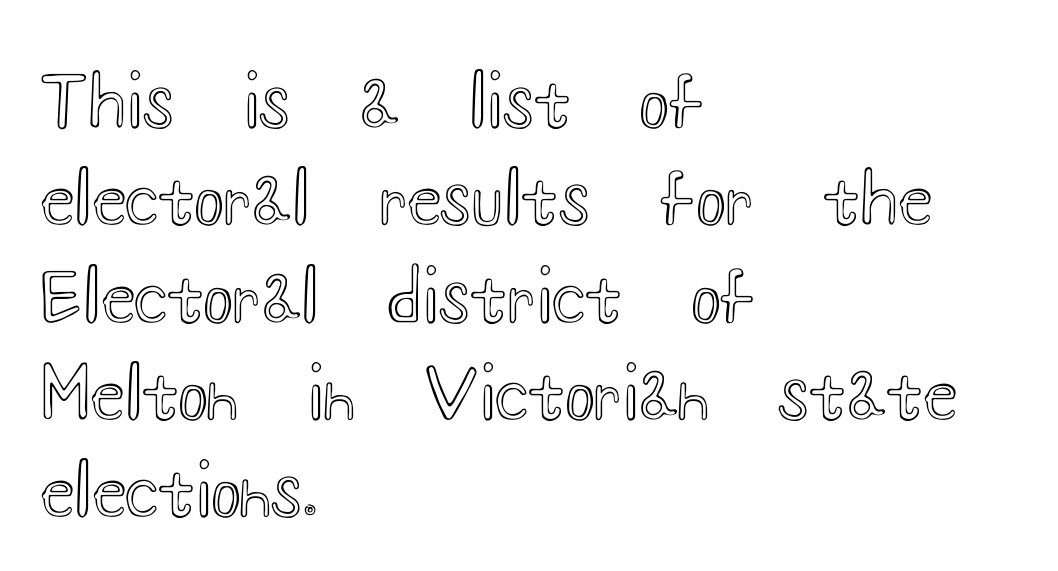
The image shows 69 px wide type, upright; set left-aligned, normal line spacing (1.41x), normal letter spacing, not underlined; a small x-height.
